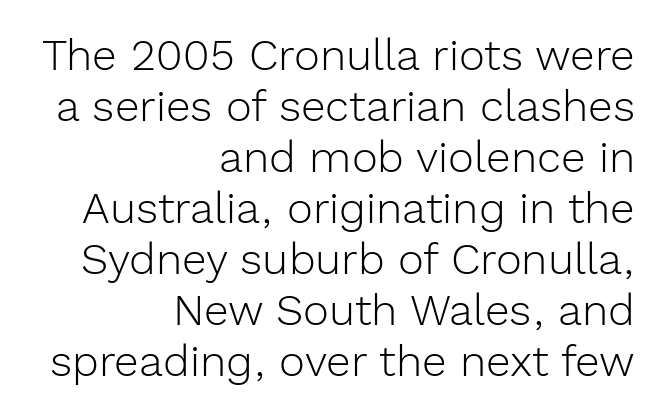
Q: Is the text bold? A: No.
Q: Is the text italic (slanted)? A: No, it is upright.
Q: Is the typeface a serif or a sans-serif typeface? A: Sans-serif.
Q: Is the text underlined? A: No.
Q: How is the paragraph aligned? A: Right-aligned.
Q: Is the spacing between letters normal or unusually wide? A: Normal.
Q: Width (condensed, normal, or wide)? A: Normal.
Q: x-height? A: Medium.
Q: Monospaced? A: No.
